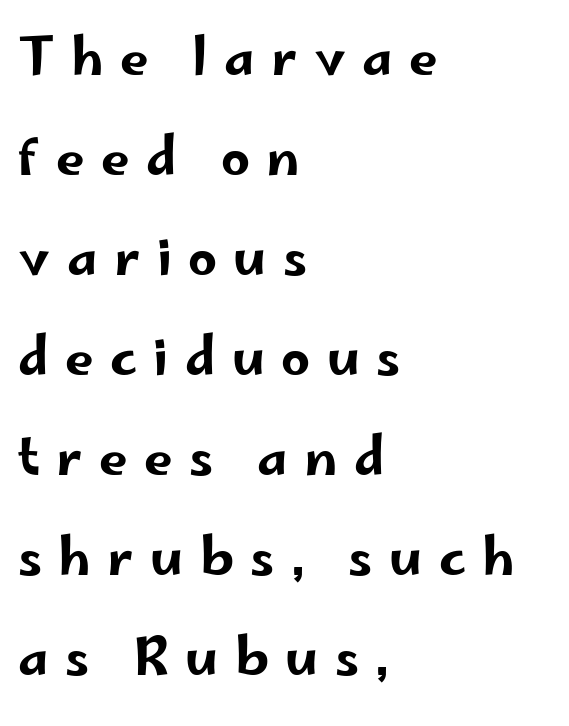
Q: Is the text italic (slanted)? A: No, it is upright.
Q: Is the typeface a serif or a sans-serif typeface? A: Sans-serif.
Q: Is the text underlined? A: No.
Q: How is the paragraph aligned? A: Left-aligned.
Q: Is the spacing between letters normal or unusually wide? A: Unusually wide.
Q: Is the spacing between lines tight, normal or loose? A: Loose.
Q: Width (condensed, normal, or wide)? A: Wide.
Q: Stroke contrast? A: Low.
Q: x-height? A: Small.
Q: Monospaced? A: No.
